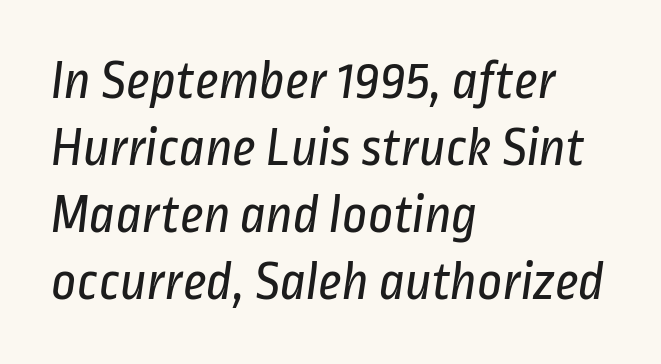
The image shows 55 px regular-weight, condensed sans-serif type; set left-aligned, line spacing 1.22x, normal letter spacing, not underlined; low stroke contrast and a medium x-height.
